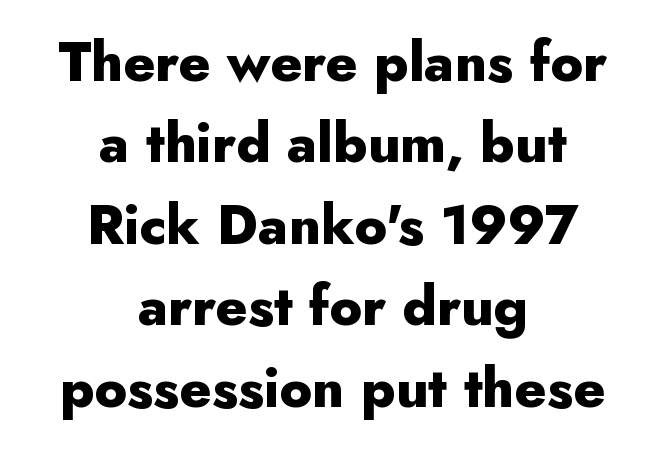
A normal amount of white space separates one row of letters from the next. Just letters on the line, the space beneath them empty. Character widths vary here, with narrow letters taking less room than wide ones. Alignment: centered. Weight check: bold — yes, fully.
